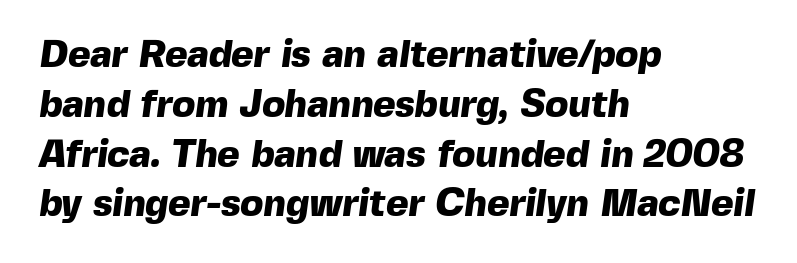
Descenders hang freely into open space. The passage shown is typed in a proportional face where columns would drift. This rendering employs a face without finishing strokes, i.e., a sans-serif. Students, observe: this is what conventionally led text looks like.
